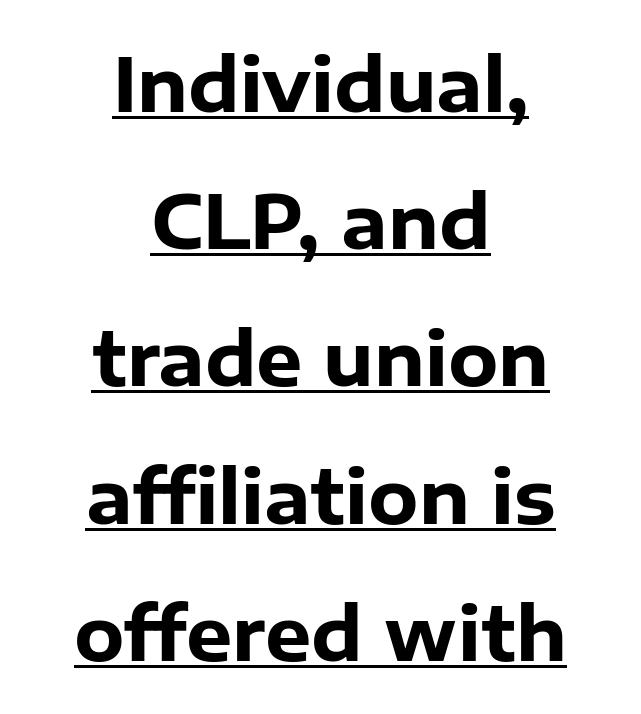
The image shows 73 px heavy sans-serif type, upright; set centered, line spacing 1.88x, normal letter spacing, underlined; low stroke contrast and a medium x-height.
